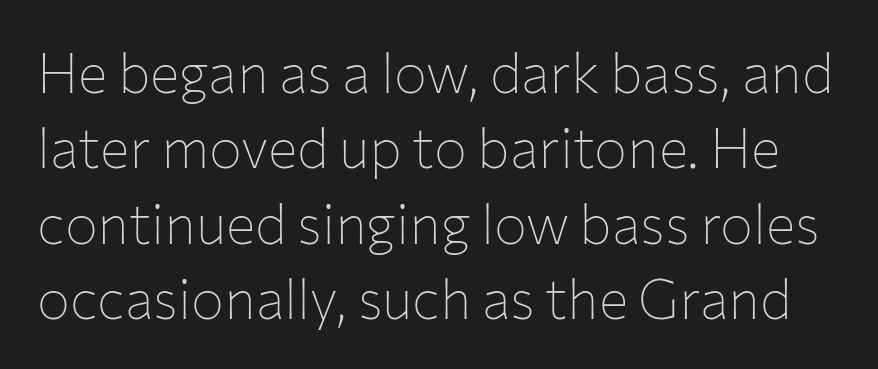
Each letter keeps its own natural width here, so spacing adapts to shape. Clear beneath every line of the passage. Heaviness? Minimal to ordinary, like unemphasized prose. Look at the tracking — it's just the regular setting, nothing added. Nope, not italic — everything's standing straight.
